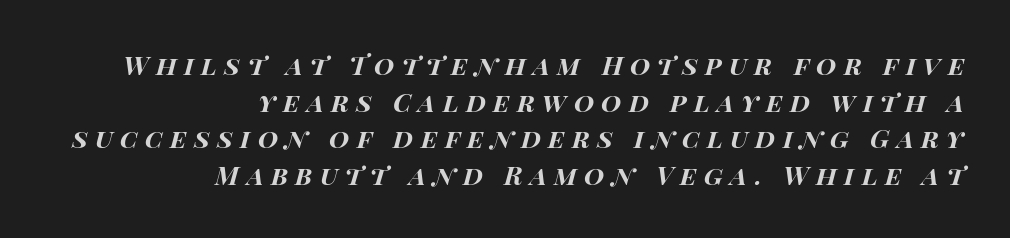
The image shows 26 px bold type, italic (leaning right); set right-aligned, normal line spacing (1.41x), unusually wide letter spacing (+0.28 em), not underlined.
